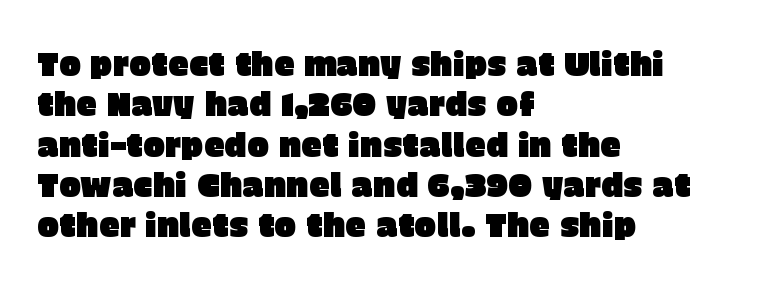
{"serif": "no", "italic": "no", "width": "normal", "stroke_contrast": "low", "x_height": "large", "monospaced": "no", "underline": "no", "align": "left", "line_spacing_ratio": 1.22, "letter_spacing": "normal", "letter_spacing_em": 0.0, "glyph_px": 33}
